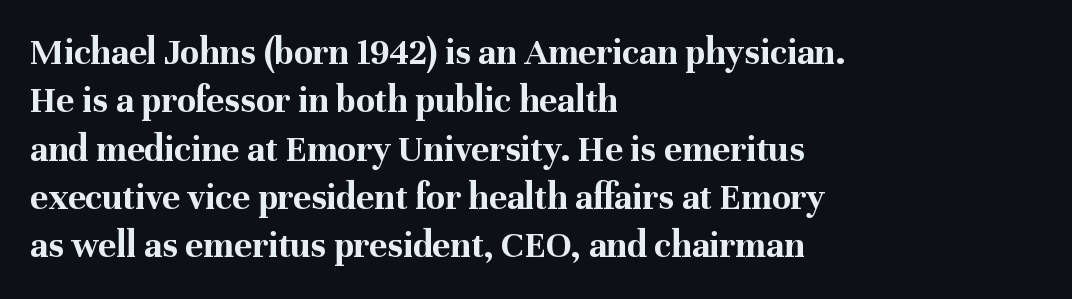
Proportional: the letters do not fall into vertical columns. Where is the straight margin? On the left. The lettering stays uniformly vertical, giving the passage a roman look. Type without underlining. The typeface chosen for these lines features serifs. Typesetter's note: full bold, strokes at maximum text heaviness.
